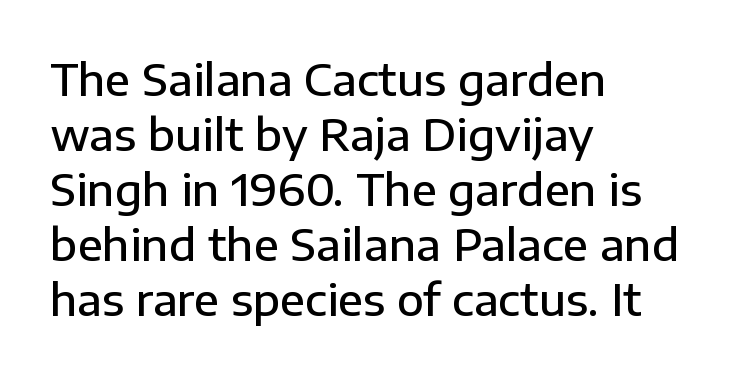
What's the leading like? Ordinary, nothing unusual. The font's upright variant was chosen for this text. The rag falls on the right side of this text block. Students, this is semibold: more ink than regular, less than bold. The face used here is rendered with its standard letterfit.
